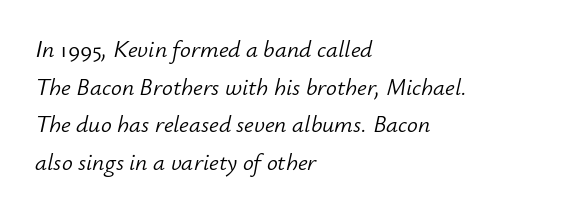
{"italic": "yes", "lean": "right", "slant_degrees": 12, "bold": "no", "underline": "no", "align": "left", "line_spacing": "normal", "line_spacing_ratio": 1.57, "letter_spacing": "normal", "letter_spacing_em": 0.0, "glyph_px": 24}
